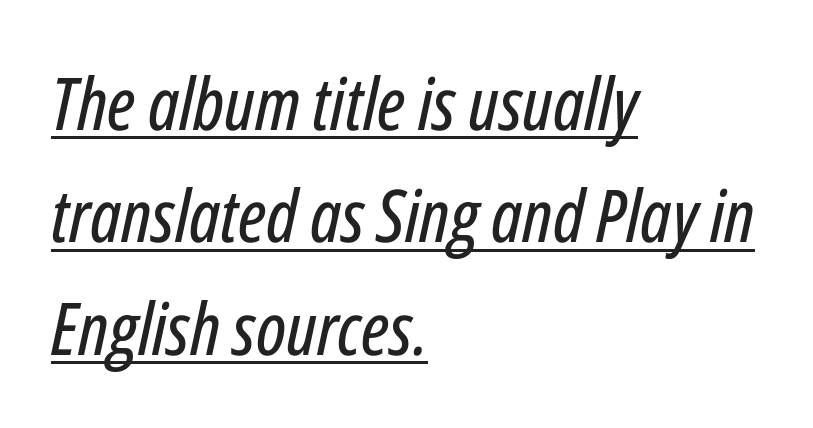
Q: Is the text italic (slanted)? A: Yes, it leans right by about 12 degrees.
Q: Is the text underlined? A: Yes.
Q: How is the paragraph aligned? A: Left-aligned.
Q: Is the spacing between letters normal or unusually wide? A: Normal.
Q: Is the spacing between lines tight, normal or loose? A: Normal.
Q: Width (condensed, normal, or wide)? A: Condensed.
Q: Stroke contrast? A: Low.
Q: x-height? A: Medium.
Q: Monospaced? A: No.
